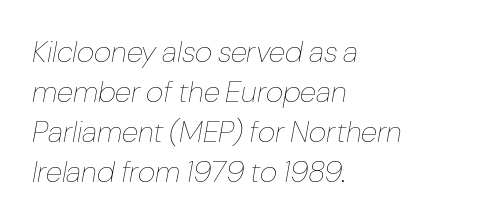
The image shows 30 px thin type, italic (leaning right); set left-aligned, normal line spacing (1.33x), normal letter spacing, not underlined; low stroke contrast and a medium x-height.
